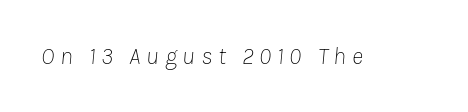
{"italic": "yes", "lean": "right", "slant_degrees": 8, "bold": "no", "underline": "no", "letter_spacing": "wide", "letter_spacing_em": 0.24, "glyph_px": 24}
